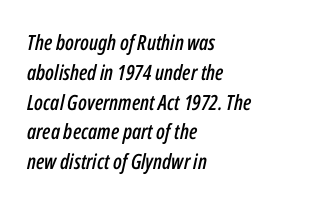
Q: Is the text italic (slanted)? A: Yes, it leans right by about 12 degrees.
Q: Is the text underlined? A: No.
Q: How is the paragraph aligned? A: Left-aligned.
Q: Is the spacing between letters normal or unusually wide? A: Normal.
Q: Is the spacing between lines tight, normal or loose? A: Normal.
